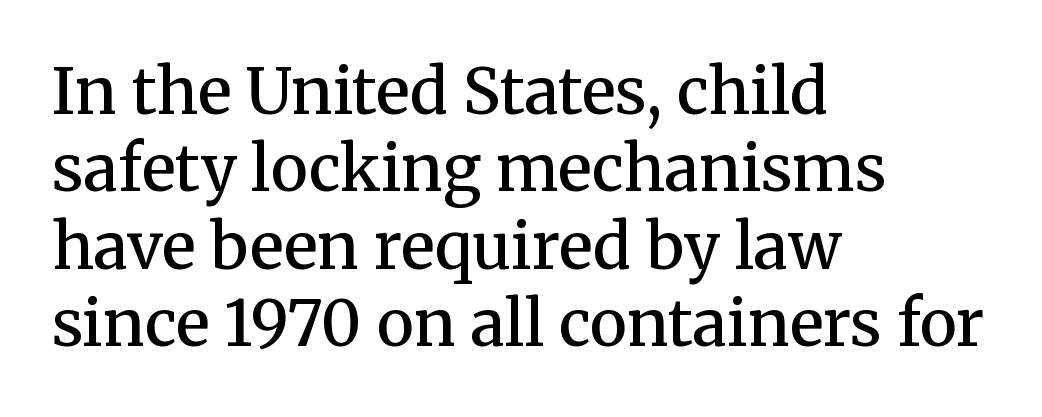
Notice the strokes are somewhat thickened but not fully heavy: this is a semibold. You could call the tracking neutral — neither tight nor loose. Old-style or modern, the face here clearly has serifs. Is this a fixed-width face? No — the glyphs have proportional, varying widths. The baseline area is clear.
